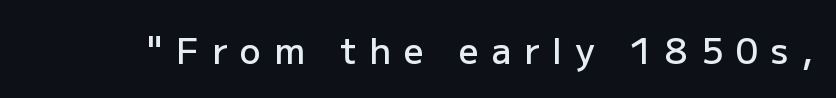
{"serif": "no", "italic": "no", "bold": "semi", "weight": "semibold", "width": "normal", "stroke_contrast": "low", "x_height": "medium", "monospaced": "no", "underline": "no", "letter_spacing": "wide", "letter_spacing_em": 0.37, "glyph_px": 35}
